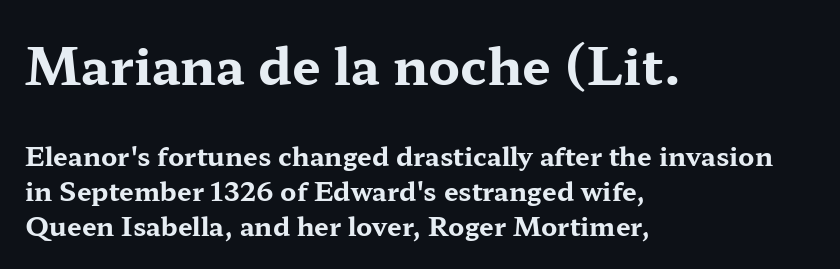
Q: Is the text bold? A: Yes.
Q: Is the text italic (slanted)? A: No, it is upright.
Q: Is the typeface a serif or a sans-serif typeface? A: Serif.
Q: Is the text underlined? A: No.
Q: How is the paragraph aligned? A: Left-aligned.
Q: Is the spacing between letters normal or unusually wide? A: Normal.
Q: Is the spacing between lines tight, normal or loose? A: Normal.
Q: Which block of text is set in a larger size, the first (top) or the second (bottom)? A: The first (top) one.
Q: Width (condensed, normal, or wide)? A: Wide.
Q: Stroke contrast? A: Medium.
Q: x-height? A: Medium.
Q: Monospaced? A: No.
